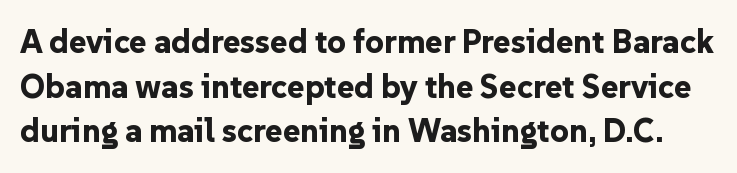
No feet cap the strokes, marking this as sans-serif type. The letters advance in unequal steps, a hallmark of proportional type. Italic: no, the glyphs are upright roman. The glyphs are unaccompanied by any horizontal stroke below them.
